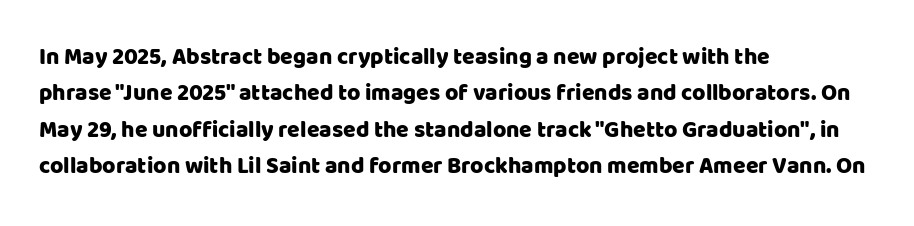
The image shows 23 px text type, upright; set left-aligned, normal line spacing (1.58x), normal letter spacing, not underlined.
